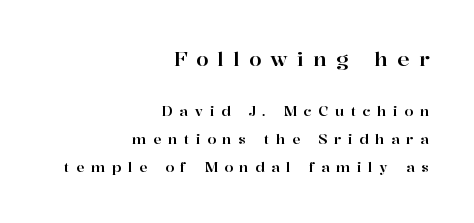
{"italic": "no", "underline": "no", "align": "right", "line_spacing": "loose", "line_spacing_ratio": 2.01, "letter_spacing": "wide", "letter_spacing_em": 0.47, "larger_block": "first", "size_ratio": 1.43, "glyph_px": 20}
